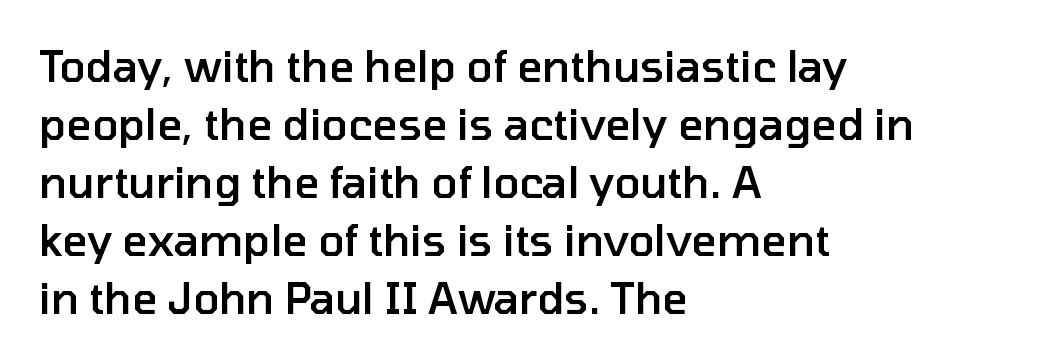
{"serif": "no", "italic": "no", "bold": "semi", "weight": "semibold", "width": "normal", "stroke_contrast": "low", "x_height": "medium", "monospaced": "no", "underline": "no", "align": "left", "line_spacing": "normal", "line_spacing_ratio": 1.35, "letter_spacing": "normal", "letter_spacing_em": 0.0, "glyph_px": 43}
